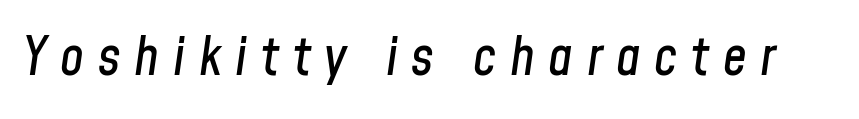
Q: Is the text italic (slanted)? A: Yes, it leans right by about 8 degrees.
Q: Is the text underlined? A: No.
Q: Is the spacing between letters normal or unusually wide? A: Unusually wide.
Q: Width (condensed, normal, or wide)? A: Condensed.
Q: Stroke contrast? A: Low.
Q: x-height? A: Medium.
Q: Monospaced? A: No.
